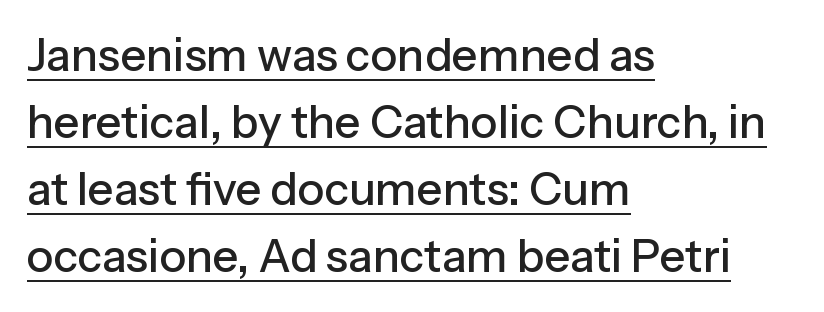
What kind of face is this? One without serifs — a sans. Summary of vertical rhythm: regular, with standard interline spacing. The lettering holds an erect, upright posture throughout. The glyphs are accompanied by a horizontal stroke just below them.
